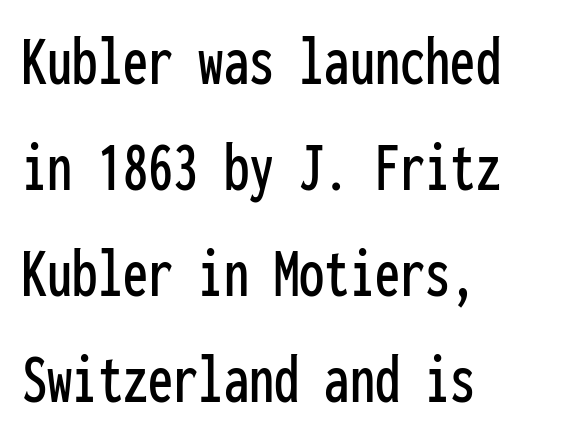
Q: Is the text italic (slanted)? A: No, it is upright.
Q: Is the typeface a serif or a sans-serif typeface? A: Sans-serif.
Q: Is the text underlined? A: No.
Q: How is the paragraph aligned? A: Left-aligned.
Q: Is the spacing between letters normal or unusually wide? A: Normal.
Q: Is the spacing between lines tight, normal or loose? A: Normal.
Q: Width (condensed, normal, or wide)? A: Condensed.
Q: Stroke contrast? A: Low.
Q: x-height? A: Medium.
Q: Monospaced? A: Yes.
